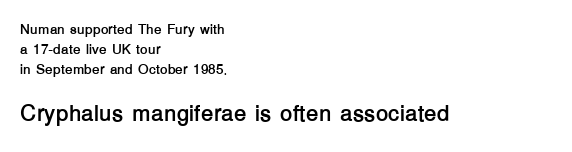
{"italic": "no", "bold": "yes", "underline": "no", "align": "left", "line_spacing": "normal", "line_spacing_ratio": 1.42, "letter_spacing": "normal", "letter_spacing_em": 0.0, "larger_block": "second", "size_ratio": 1.64, "glyph_px": 23}
